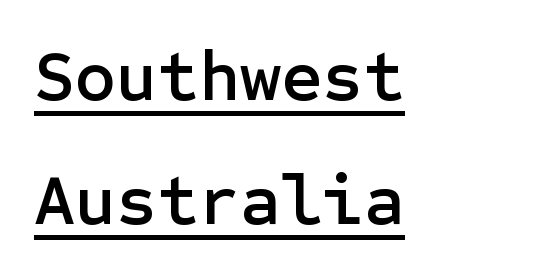
The passage is arranged the way most books set body copy — flush left. Posture: upright roman. This sample uses a sans-serif face. This sample carries an underscore along the baseline area. Spacing between characters is what you'd get straight out of the box.
